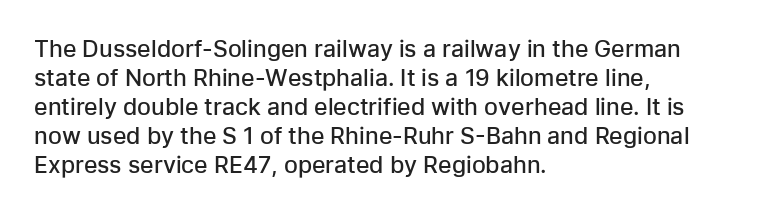
The image shows 23 px text type, upright; set left-aligned, normal line spacing (1.26x), normal letter spacing, not underlined.
